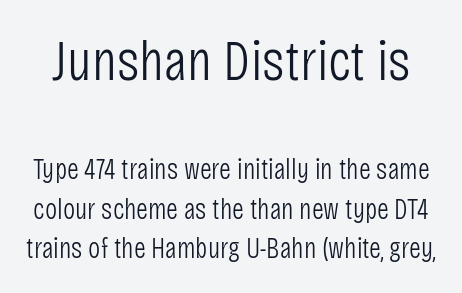
{"serif": "no", "italic": "no", "bold": "no", "weight": "light", "width": "condensed", "stroke_contrast": "low", "x_height": "large", "monospaced": "no", "underline": "no", "line_spacing": "normal", "line_spacing_ratio": 1.37, "letter_spacing": "normal", "letter_spacing_em": 0.0, "larger_block": "first", "size_ratio": 2.0, "glyph_px": 58}
